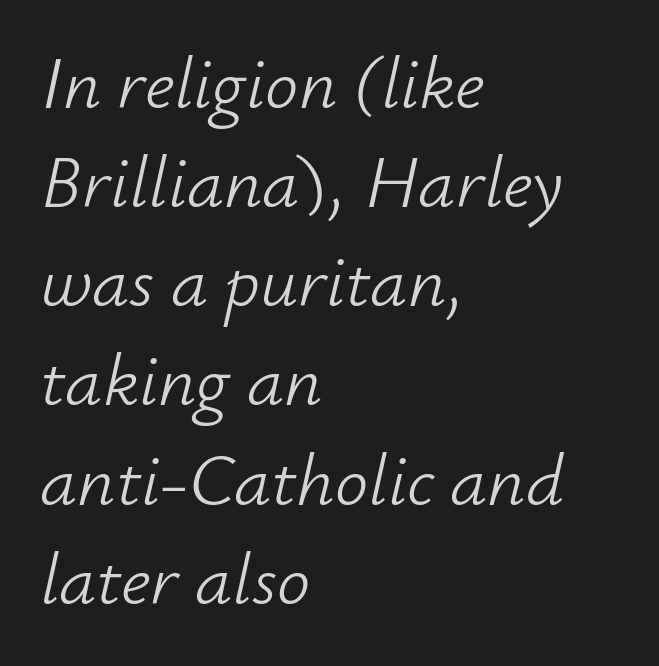
{"italic": "yes", "lean": "right", "slant_degrees": 12, "bold": "no", "weight": "light", "width": "normal", "stroke_contrast": "low", "x_height": "small", "monospaced": "no", "underline": "no", "align": "left", "line_spacing": "normal", "line_spacing_ratio": 1.34, "letter_spacing": "normal", "letter_spacing_em": 0.0, "glyph_px": 74}
